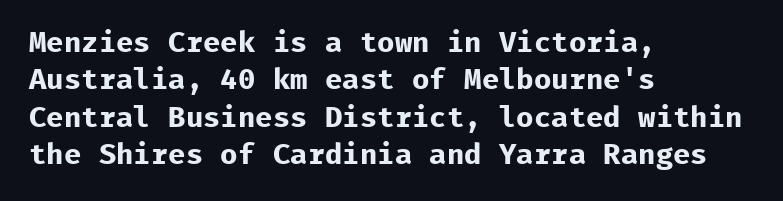
Q: Is the text bold? A: Yes.
Q: Is the text italic (slanted)? A: No, it is upright.
Q: Is the typeface a serif or a sans-serif typeface? A: Sans-serif.
Q: Is the text underlined? A: No.
Q: How is the paragraph aligned? A: Left-aligned.
Q: Is the spacing between letters normal or unusually wide? A: Normal.
Q: Is the spacing between lines tight, normal or loose? A: Normal.
Q: Width (condensed, normal, or wide)? A: Normal.
Q: Stroke contrast? A: Low.
Q: x-height? A: Medium.
Q: Monospaced? A: Yes.
